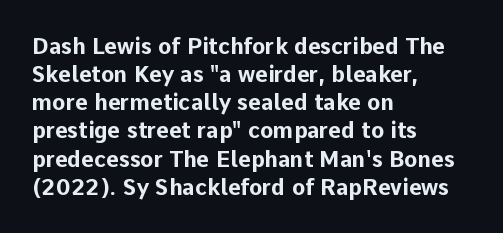
Q: Is the text bold? A: Yes.
Q: Is the text italic (slanted)? A: No, it is upright.
Q: Is the text underlined? A: No.
Q: How is the paragraph aligned? A: Left-aligned.
Q: Is the spacing between letters normal or unusually wide? A: Normal.
Q: Is the spacing between lines tight, normal or loose? A: Normal.
